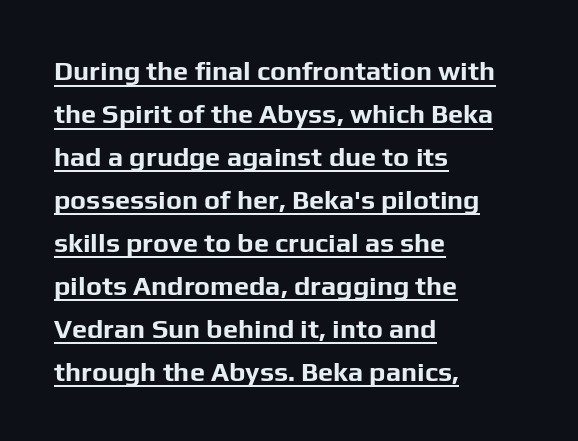
{"italic": "no", "bold": "yes", "underline": "yes", "align": "left", "line_spacing": "normal", "line_spacing_ratio": 1.59, "letter_spacing": "normal", "letter_spacing_em": 0.0, "glyph_px": 27}
